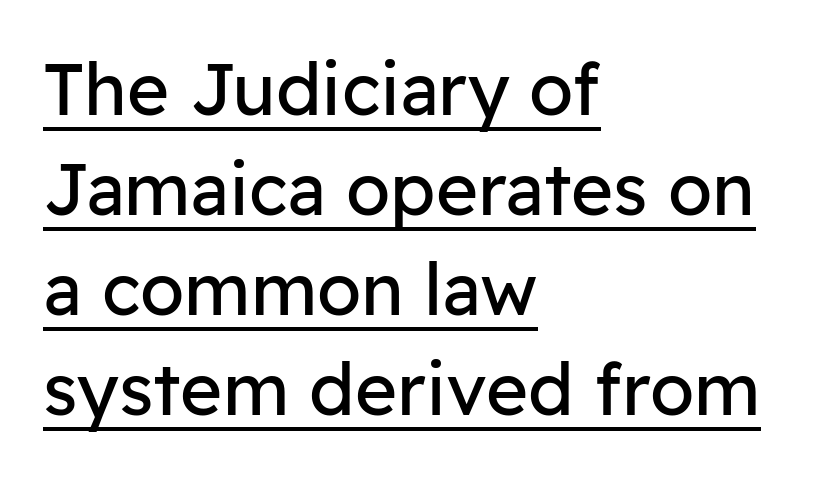
The image shows 72 px regular-weight sans-serif type, upright; set left-aligned, normal line spacing (1.39x), normal letter spacing, underlined; low stroke contrast and a medium x-height.
